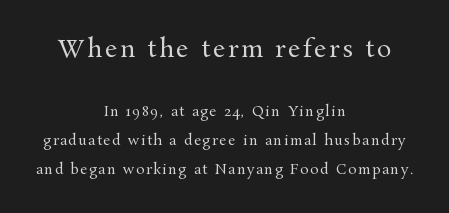
If you squint, the top block still reads clearly — it's the larger of the two. Line spacing here is loose. The specimen omits any rule beneath the text block's lines. The cut favours lightness, reaching ordinary text weight at its darkest. Rendered with straight, roman letterforms. Horizontally, the lines are justified to the midpoint only.
